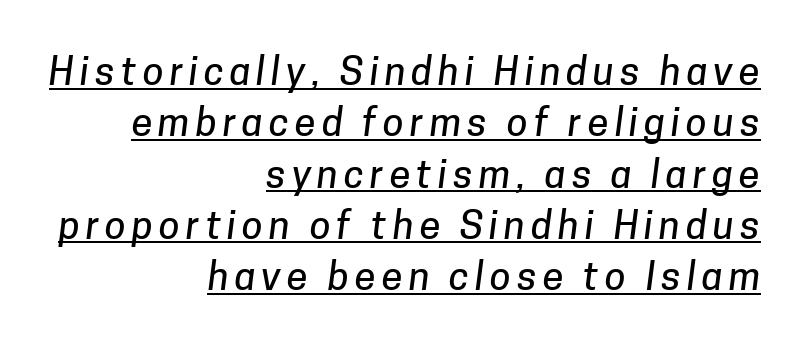
Q: Is the typeface a serif or a sans-serif typeface? A: Sans-serif.
Q: Is the text underlined? A: Yes.
Q: How is the paragraph aligned? A: Right-aligned.
Q: Is the spacing between lines tight, normal or loose? A: Normal.
Q: Width (condensed, normal, or wide)? A: Normal.
Q: Stroke contrast? A: Low.
Q: x-height? A: Medium.
Q: Monospaced? A: No.
